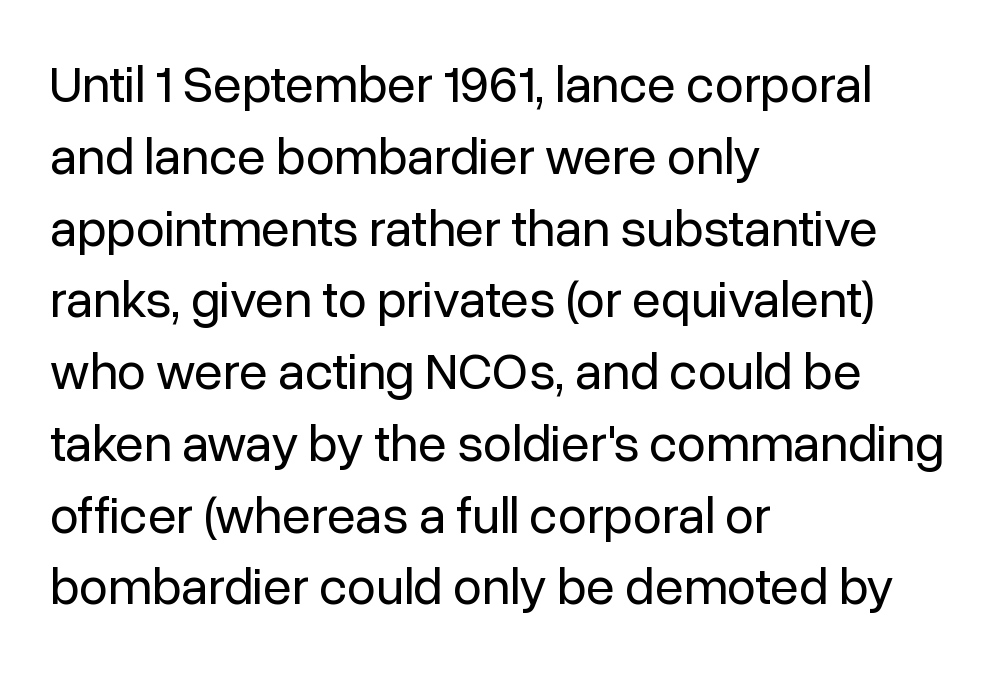
Q: Is the text bold? A: No.
Q: Is the text italic (slanted)? A: No, it is upright.
Q: Is the typeface a serif or a sans-serif typeface? A: Sans-serif.
Q: Is the text underlined? A: No.
Q: How is the paragraph aligned? A: Left-aligned.
Q: Is the spacing between letters normal or unusually wide? A: Normal.
Q: Is the spacing between lines tight, normal or loose? A: Normal.
Q: Width (condensed, normal, or wide)? A: Normal.
Q: Stroke contrast? A: Low.
Q: x-height? A: Medium.
Q: Monospaced? A: No.
